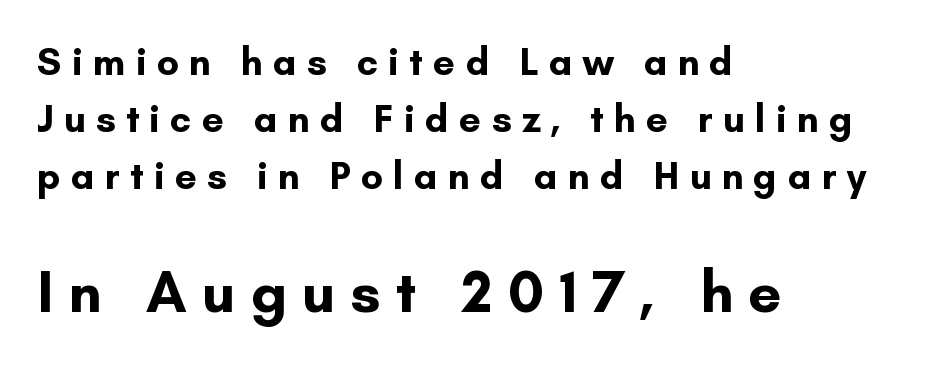
The image shows 59 px bold sans-serif type, upright; set left-aligned, normal line spacing (1.46x), unusually wide letter spacing (+0.26 em), not underlined; the second (bottom) block is 1.51x larger; low stroke contrast and a small x-height.
